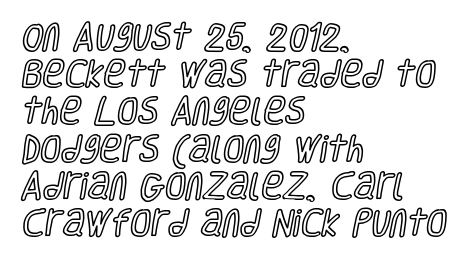
The image shows 30 px condensed type; set left-aligned, line spacing 1.24x, normal letter spacing, not underlined; a large x-height.
